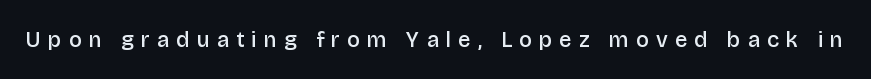
Only glyphs here, with clear space below each row. Is there any slant? The stems are plumb. Is the letter spacing exaggerated? Yes — the characters are pushed far apart. The glyphs have the mass of a demibold cut, below bold.
